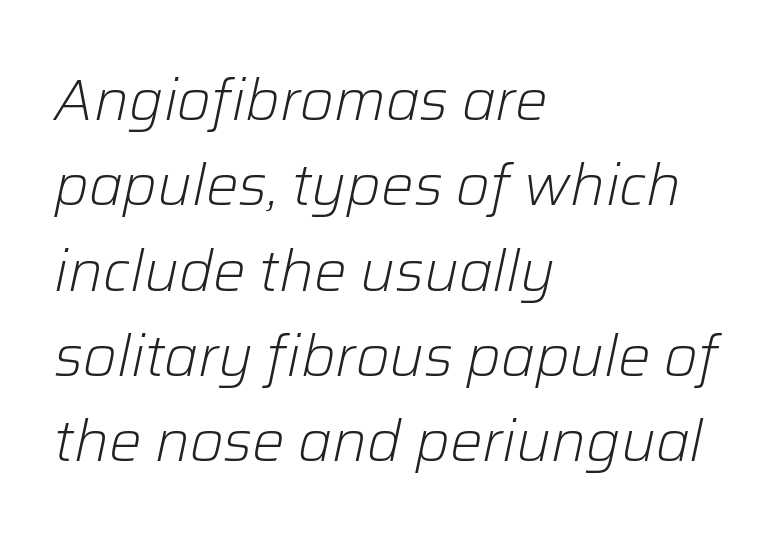
Observe the ordinary spacing: letters are neighbours, not strangers. Regular leading. The cut favours lightness, reaching ordinary text weight at its darkest. Note the varied advance widths — an 'i' is clearly narrower than an 'm'.
